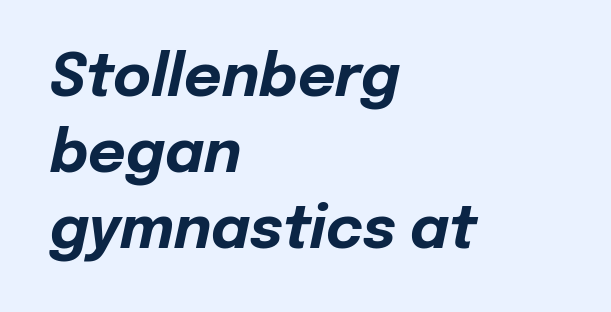
{"italic": "yes", "lean": "right", "slant_degrees": 12, "bold": "yes", "weight": "bold", "width": "normal", "stroke_contrast": "low", "x_height": "medium", "monospaced": "no", "underline": "no", "align": "left", "line_spacing": "normal", "line_spacing_ratio": 1.31, "letter_spacing": "normal", "letter_spacing_em": 0.0, "glyph_px": 58}
